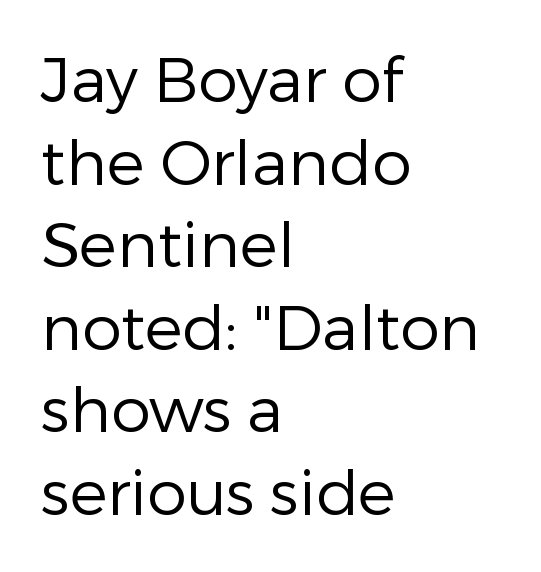
Q: Is the text bold? A: No.
Q: Is the text italic (slanted)? A: No, it is upright.
Q: Is the typeface a serif or a sans-serif typeface? A: Sans-serif.
Q: Is the text underlined? A: No.
Q: How is the paragraph aligned? A: Left-aligned.
Q: Is the spacing between letters normal or unusually wide? A: Normal.
Q: Is the spacing between lines tight, normal or loose? A: Normal.
Q: Width (condensed, normal, or wide)? A: Normal.
Q: Stroke contrast? A: Low.
Q: x-height? A: Medium.
Q: Monospaced? A: No.
